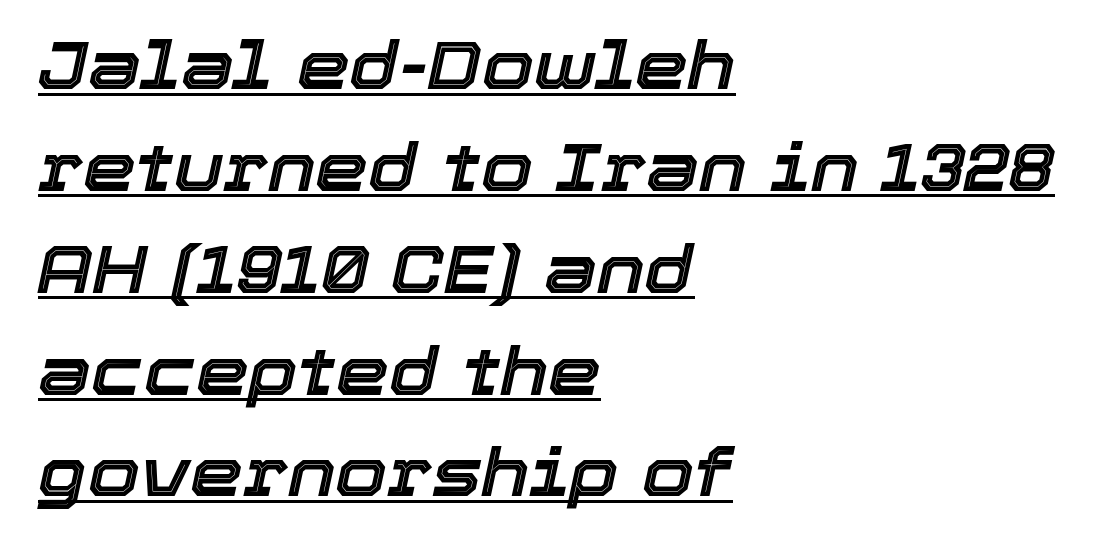
{"italic": "yes", "lean": "right", "slant_degrees": 12, "width": "normal", "x_height": "medium", "monospaced": "no", "underline": "yes", "align": "left", "line_spacing": "normal", "line_spacing_ratio": 1.52, "letter_spacing": "normal", "letter_spacing_em": 0.0, "glyph_px": 67}
